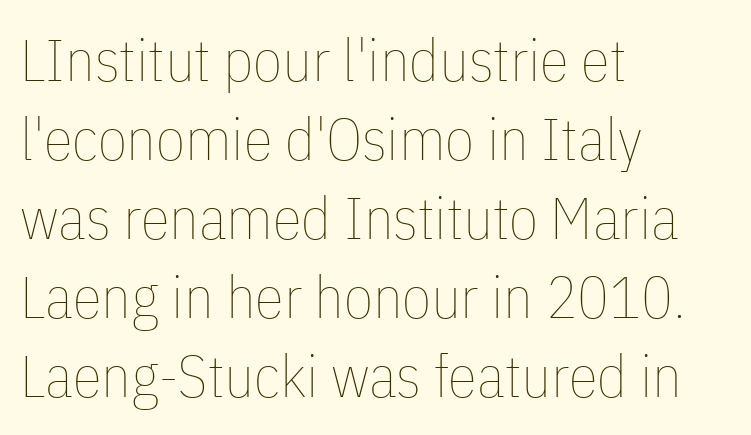
{"italic": "no", "bold": "no", "weight": "thin", "width": "condensed", "stroke_contrast": "low", "x_height": "medium", "monospaced": "no", "underline": "no", "align": "left", "line_spacing": "normal", "line_spacing_ratio": 1.34, "letter_spacing": "normal", "letter_spacing_em": 0.0, "glyph_px": 59}
